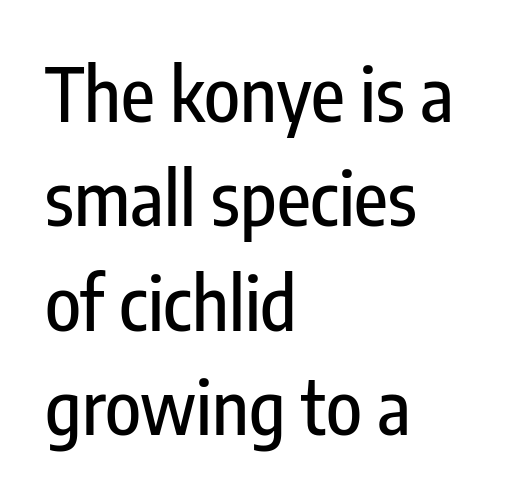
{"serif": "no", "italic": "no", "width": "condensed", "stroke_contrast": "low", "x_height": "medium", "monospaced": "no", "underline": "no", "align": "left", "line_spacing": "normal", "line_spacing_ratio": 1.41, "letter_spacing": "normal", "letter_spacing_em": 0.0, "glyph_px": 74}
